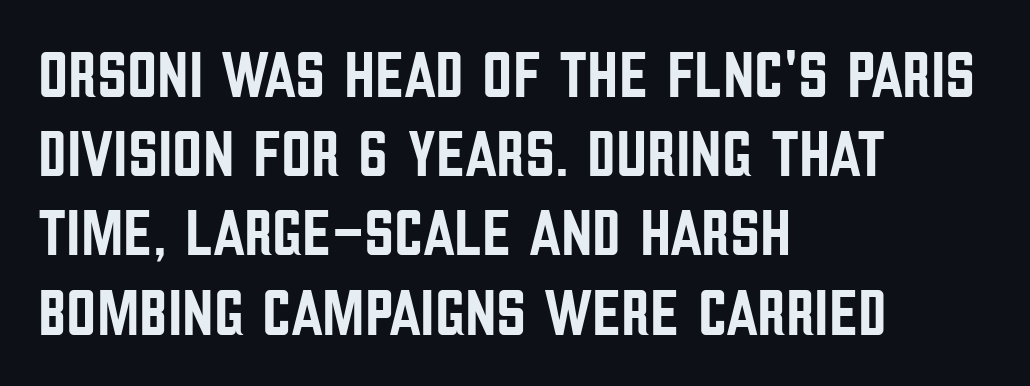
Q: Is the text italic (slanted)? A: No, it is upright.
Q: Is the typeface a serif or a sans-serif typeface? A: Sans-serif.
Q: Is the text underlined? A: No.
Q: How is the paragraph aligned? A: Left-aligned.
Q: Is the spacing between letters normal or unusually wide? A: Normal.
Q: Width (condensed, normal, or wide)? A: Condensed.
Q: Stroke contrast? A: Low.
Q: x-height? A: Large.
Q: Monospaced? A: No.
